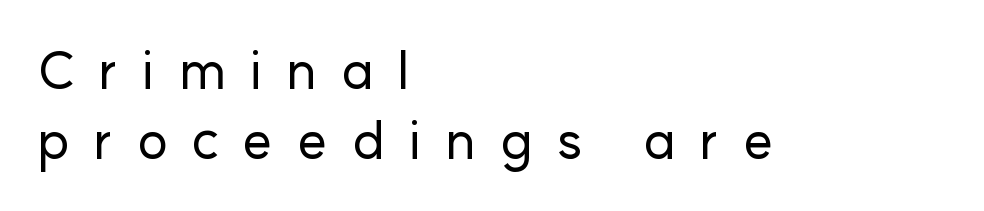
The image shows 52 px sans-serif type, upright; set left-aligned, normal line spacing (1.35x), unusually wide letter spacing (+0.47 em), not underlined; low stroke contrast and a medium x-height.
